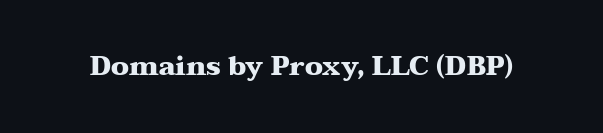
{"italic": "no", "bold": "yes", "underline": "no", "letter_spacing": "normal", "letter_spacing_em": 0.0, "glyph_px": 27}
